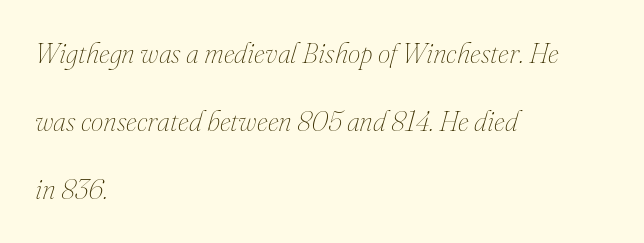
Emphasis-style slanted type is in use. The letterforms sit at book weight or below. A student would call this left alignment; a typographer would say flush left, rag right. This rendering leaves character spacing at its baseline value. Vertical spacing — loose.
